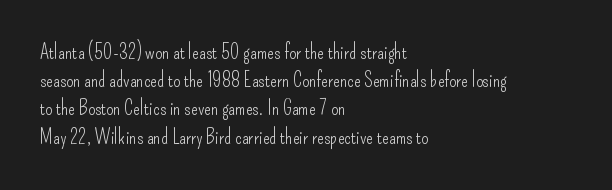
{"italic": "no", "bold": "no", "underline": "no", "align": "left", "line_spacing": "normal", "line_spacing_ratio": 1.41, "letter_spacing": "normal", "letter_spacing_em": 0.0, "glyph_px": 20}
